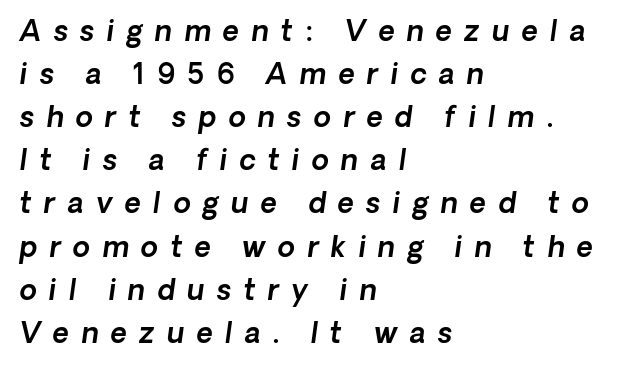
These lines stack with their left ends in a neat column. Decoration check: the copy has no underline. The rendering uses natural spacing where letterforms have individual widths. The rows are spaced the way most documents space them. Serif or sans? Sans — the stroke terminals are bare.
